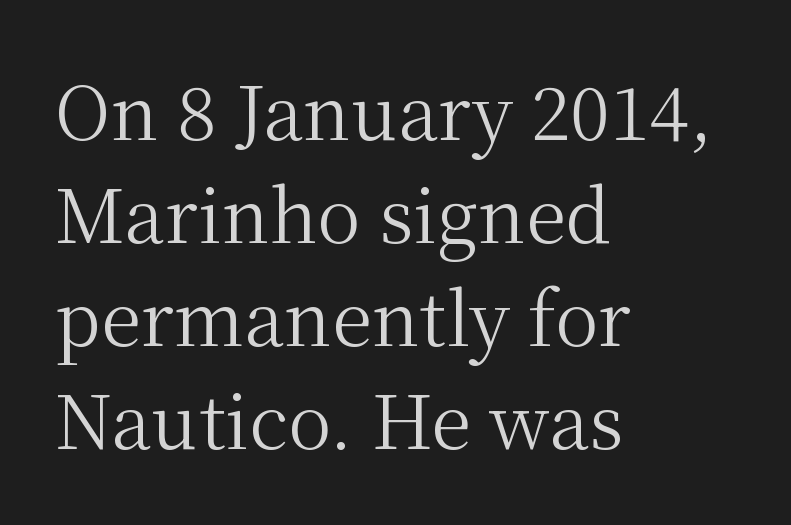
{"serif": "yes", "italic": "no", "bold": "no", "weight": "regular", "width": "normal", "stroke_contrast": "medium", "x_height": "medium", "monospaced": "no", "underline": "no", "align": "left", "line_spacing": "normal", "line_spacing_ratio": 1.41, "letter_spacing": "normal", "letter_spacing_em": 0.0, "glyph_px": 73}
